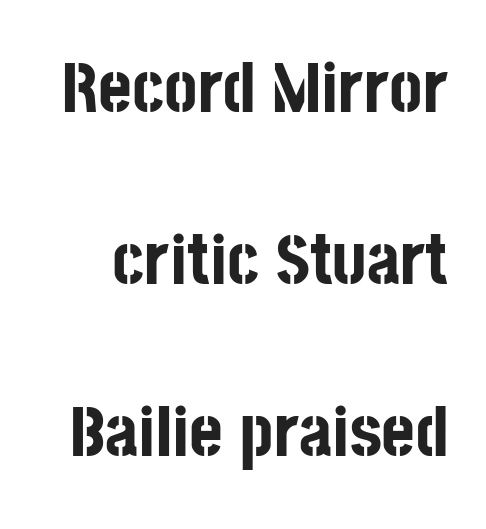
The image shows 72 px bold, condensed sans-serif type, upright; set loose line spacing (2.39x), normal letter spacing, not underlined; low stroke contrast and a large x-height.
